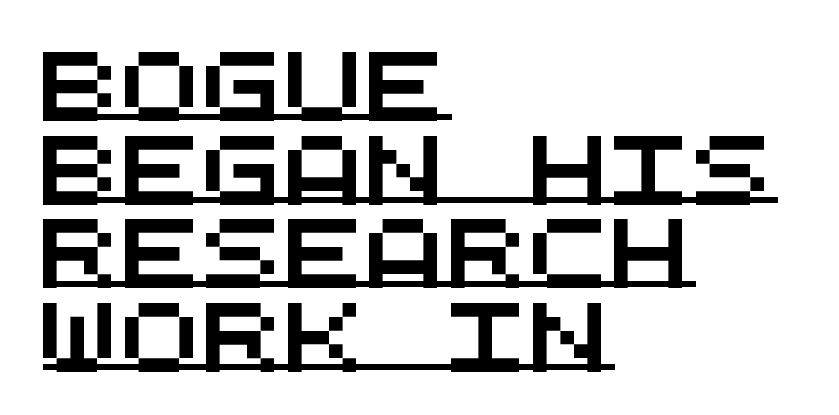
The image shows 68 px wide sans-serif type, monospaced; set left-aligned, line spacing 1.23x, normal letter spacing, underlined; medium stroke contrast and a large x-height.
